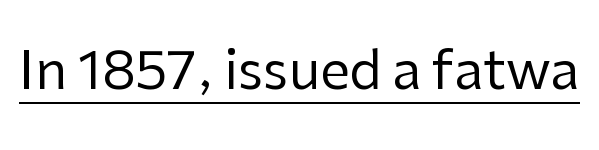
The font family rendered here belongs to the sans-serif group. The passage shown is not bold in any degree. The rendered words wear a rule along their underside. Here the glyphs are tracked normally, forming tight word shapes. Tall strokes in this sample are plumb rather than angled.
